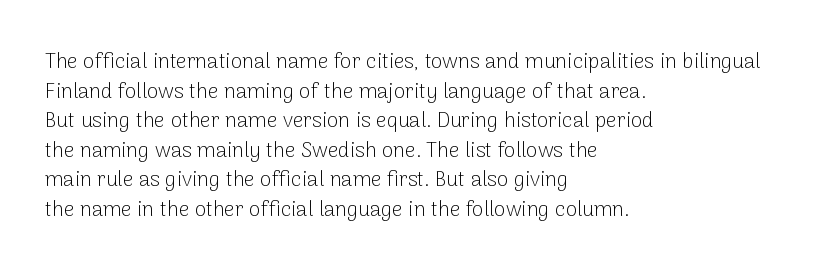
Q: Is the text bold? A: No.
Q: Is the text italic (slanted)? A: No, it is upright.
Q: Is the text underlined? A: No.
Q: How is the paragraph aligned? A: Left-aligned.
Q: Is the spacing between letters normal or unusually wide? A: Normal.
Q: Is the spacing between lines tight, normal or loose? A: Normal.
